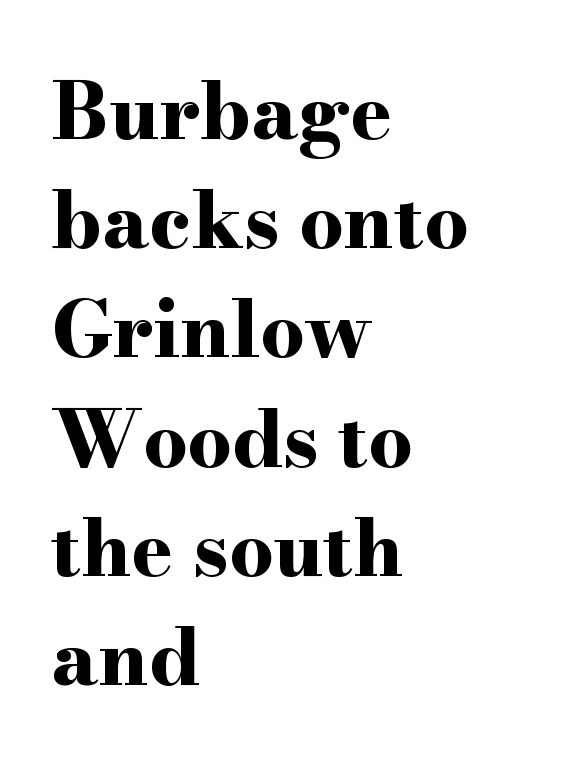
{"serif": "yes", "italic": "no", "bold": "yes", "weight": "bold", "width": "wide", "stroke_contrast": "high", "x_height": "small", "monospaced": "no", "underline": "no", "align": "left", "line_spacing": "normal", "line_spacing_ratio": 1.4, "letter_spacing": "normal", "letter_spacing_em": 0.0, "glyph_px": 78}
